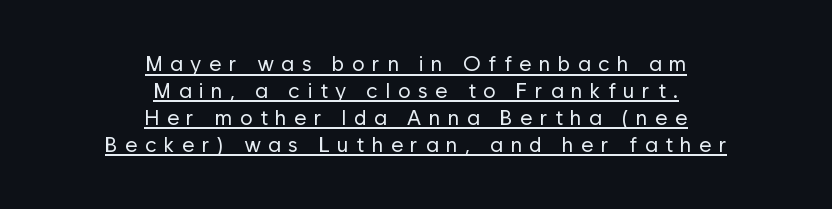
{"italic": "no", "bold": "no", "underline": "yes", "align": "center", "line_spacing": "normal", "line_spacing_ratio": 1.28, "letter_spacing": "wide", "letter_spacing_em": 0.36, "glyph_px": 21}
